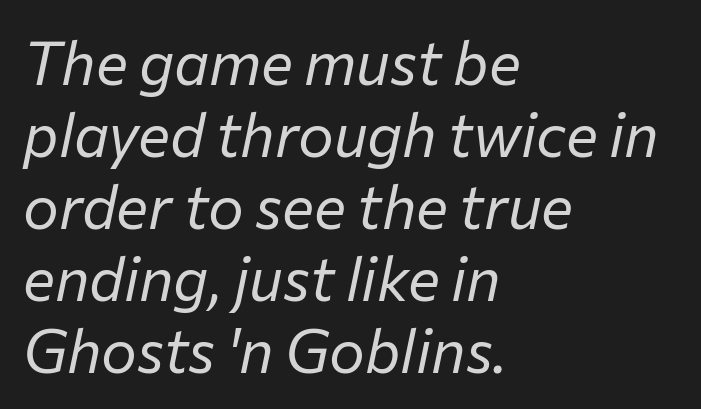
There is no visible air inserted between adjacent glyphs. Varying glyph widths throughout — classic text-font behaviour. The area under the type is left untouched. No heavy texture on the line: the type isn't bold. The rag falls on the right side of this text block.
